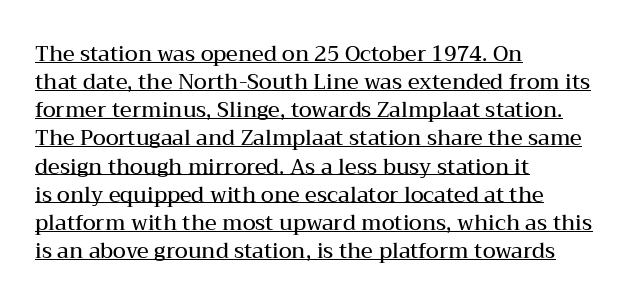
Q: Is the text bold? A: Semi-bold.
Q: Is the text italic (slanted)? A: No, it is upright.
Q: Is the text underlined? A: Yes.
Q: How is the paragraph aligned? A: Left-aligned.
Q: Is the spacing between letters normal or unusually wide? A: Normal.
Q: Is the spacing between lines tight, normal or loose? A: Normal.
